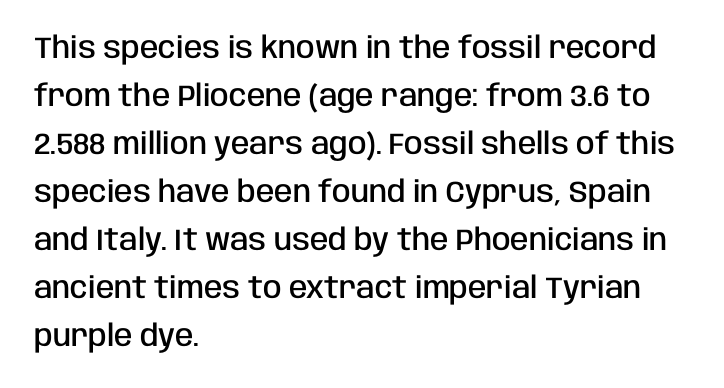
The image shows 30 px semibold, condensed sans-serif type, upright; set left-aligned, normal line spacing (1.6x), normal letter spacing, not underlined; low stroke contrast and a large x-height.
